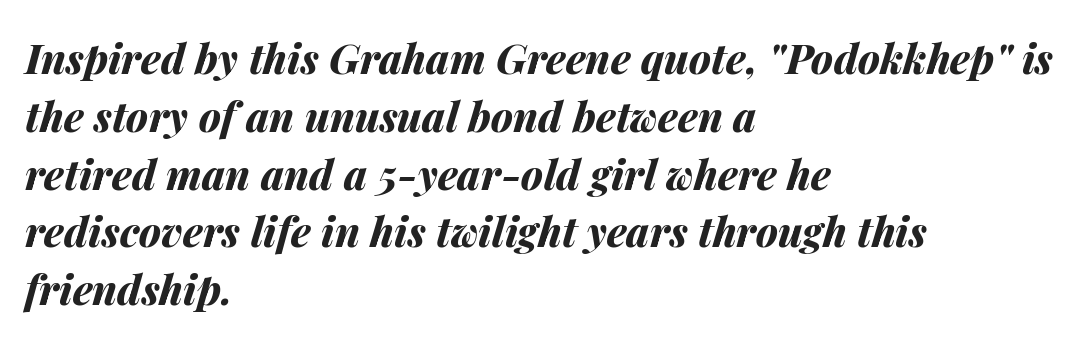
{"italic": "yes", "lean": "right", "slant_degrees": 14, "bold": "yes", "weight": "bold", "width": "normal", "stroke_contrast": "medium", "x_height": "medium", "monospaced": "no", "underline": "no", "align": "left", "line_spacing": "normal", "line_spacing_ratio": 1.41, "letter_spacing": "normal", "letter_spacing_em": 0.0, "glyph_px": 41}
